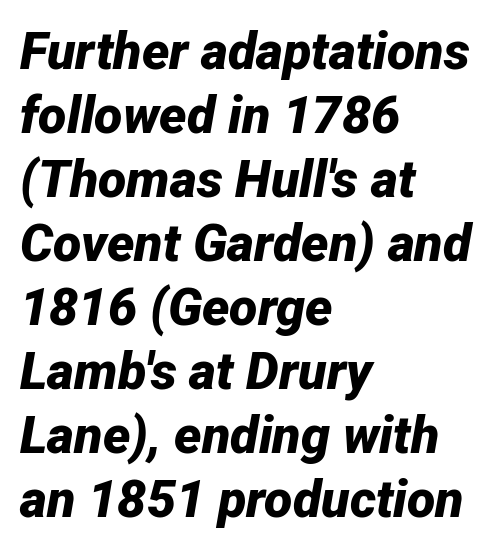
The image shows 52 px bold type, italic (leaning right); set left-aligned, line spacing 1.23x, normal letter spacing, not underlined; low stroke contrast and a medium x-height.
